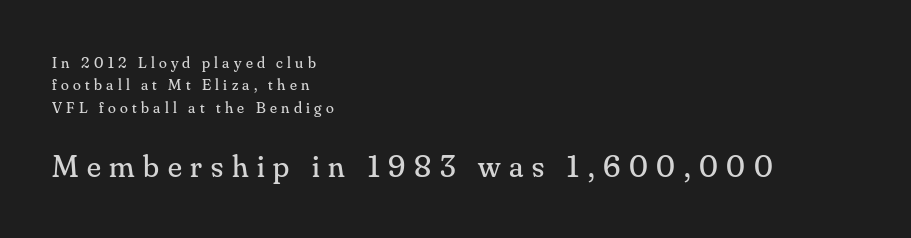
Q: Is the text bold? A: No.
Q: Is the text italic (slanted)? A: No, it is upright.
Q: Is the typeface a serif or a sans-serif typeface? A: Serif.
Q: Is the text underlined? A: No.
Q: How is the paragraph aligned? A: Left-aligned.
Q: Is the spacing between letters normal or unusually wide? A: Unusually wide.
Q: Is the spacing between lines tight, normal or loose? A: Normal.
Q: Which block of text is set in a larger size, the first (top) or the second (bottom)? A: The second (bottom) one.
Q: Width (condensed, normal, or wide)? A: Normal.
Q: Stroke contrast? A: Medium.
Q: x-height? A: Small.
Q: Monospaced? A: No.
